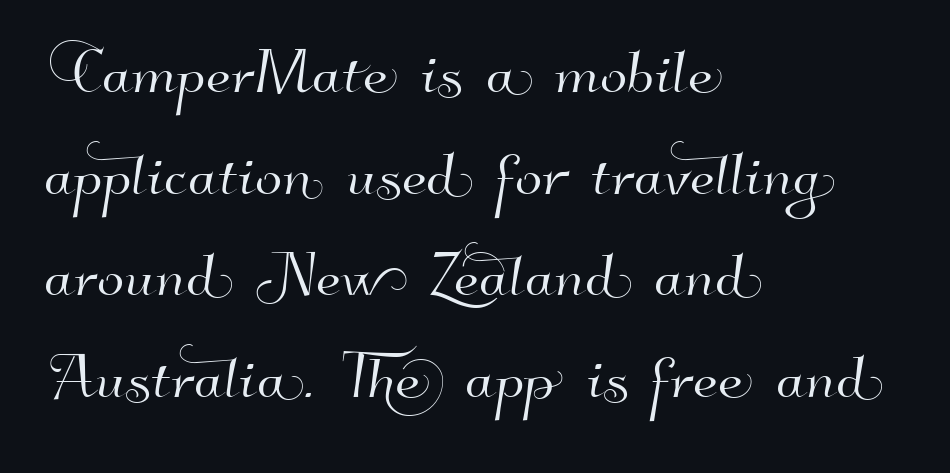
A bare baseline throughout the passage. The paragraph shown leans on its left margin. Nobody touched the tracking dial on this one. This block has exactly the height ordinary leading produces. These lines are rendered in a variable-pitch font. Check where the strokes stop: nothing finishes them off — pure sans.
